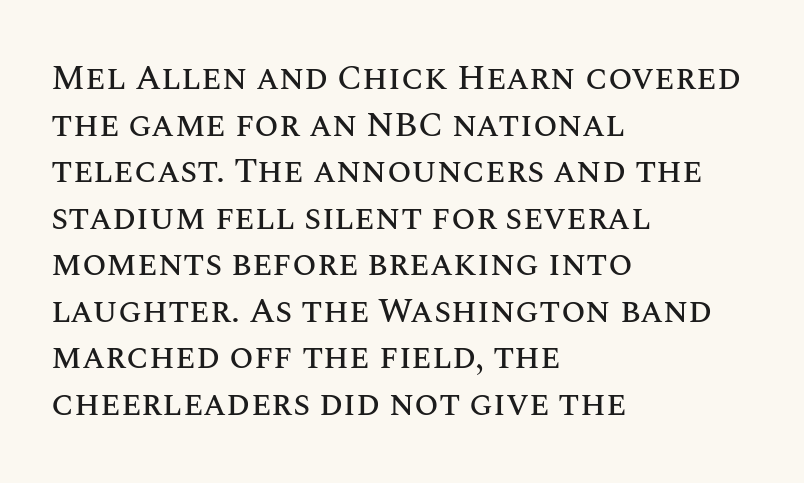
Q: Is the text italic (slanted)? A: No, it is upright.
Q: Is the text underlined? A: No.
Q: How is the paragraph aligned? A: Left-aligned.
Q: Is the spacing between letters normal or unusually wide? A: Normal.
Q: Is the spacing between lines tight, normal or loose? A: Normal.
Q: Width (condensed, normal, or wide)? A: Normal.
Q: Stroke contrast? A: Medium.
Q: x-height? A: Large.
Q: Monospaced? A: No.
